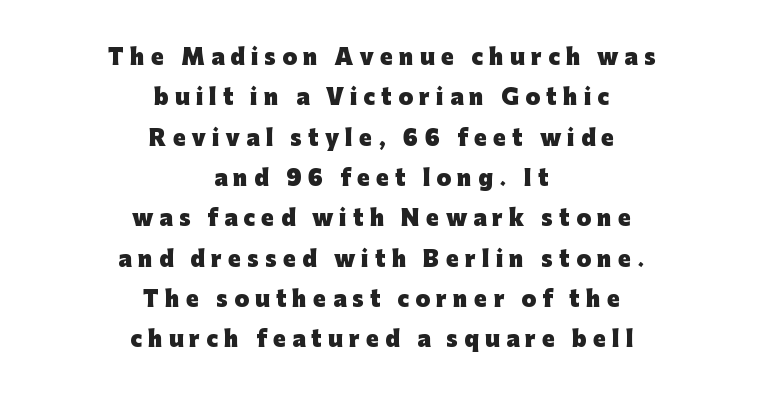
Descender tails drop into unmarked territory. Tracking here is generous; glyphs stand well apart from one another. Leading is clearly above the norm, producing a sparse column. Does the copy run flush right? No — it is centered line by line. The specimen reads as upright at a glance. The letters are bold, with thick, heavy strokes.
